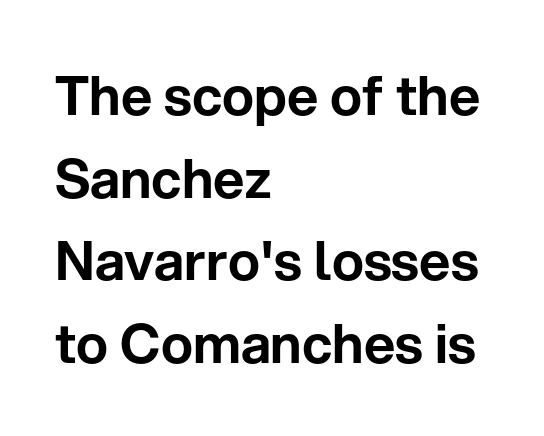
{"serif": "no", "italic": "no", "width": "normal", "stroke_contrast": "low", "x_height": "medium", "monospaced": "no", "underline": "no", "align": "left", "line_spacing": "normal", "line_spacing_ratio": 1.53, "letter_spacing": "normal", "letter_spacing_em": 0.0, "glyph_px": 54}
